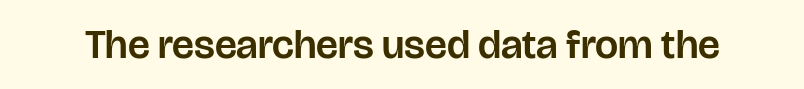
This sample uses plain, unmodified letter spacing. Proportional: the letters do not fall into vertical columns. The zone under the glyphs is completely vacant. The lettering stays uniformly vertical, giving the passage a roman look. Nothing sits at the stroke ends, so this counts as sans-serif.
